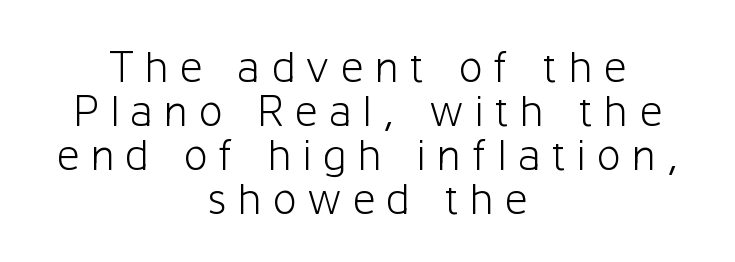
{"serif": "no", "italic": "no", "bold": "no", "weight": "light", "width": "normal", "stroke_contrast": "low", "x_height": "medium", "monospaced": "no", "underline": "no", "align": "center", "line_spacing": "tight", "line_spacing_ratio": 0.96, "letter_spacing": "wide", "letter_spacing_em": 0.22, "glyph_px": 46}
